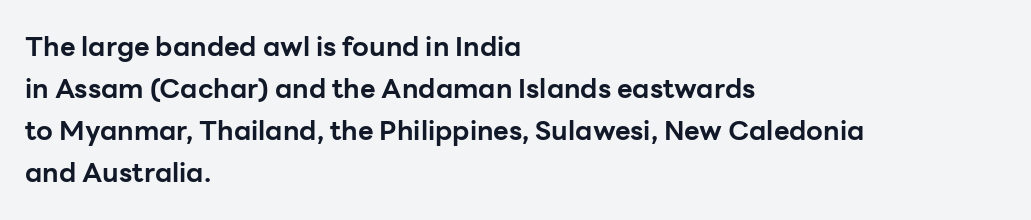
Nothing unusual about the tracking: characters are spaced as the font intends. Layout note: lines flush left. Does the lettering tilt? It doesn't — this is upright. The characters look thick and weighty, a clear bold. If you measured baseline to baseline, you'd find a middling distance. Underlining? Definitely not there.
